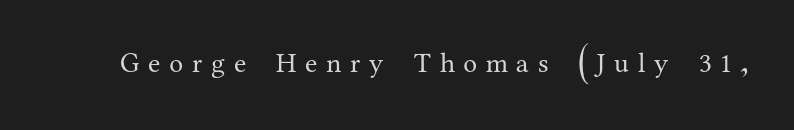
Stroke terminals: seriffed. Bold? No — there's no thickening of the strokes. The letters stand straight up with perfectly vertical stems. The gap between lines stays unmarked. Character widths vary here, with narrow letters taking less room than wide ones.
